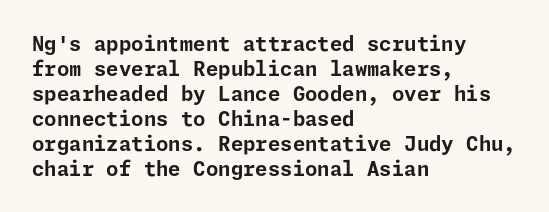
Q: Is the text bold? A: Yes.
Q: Is the text italic (slanted)? A: No, it is upright.
Q: Is the text underlined? A: No.
Q: How is the paragraph aligned? A: Left-aligned.
Q: Is the spacing between letters normal or unusually wide? A: Normal.
Q: Is the spacing between lines tight, normal or loose? A: Normal.
